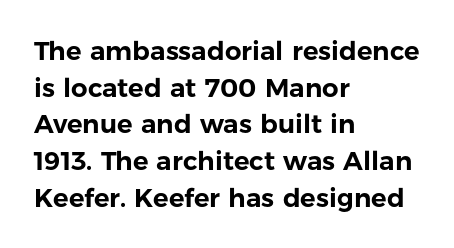
{"italic": "no", "underline": "no", "align": "left", "line_spacing": "normal", "line_spacing_ratio": 1.41, "letter_spacing": "normal", "letter_spacing_em": 0.0, "glyph_px": 26}
